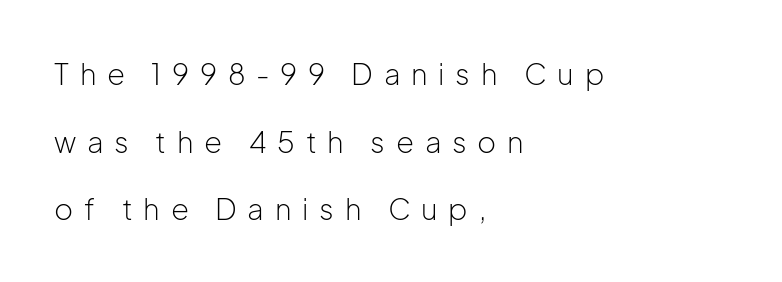
Q: Is the text bold? A: No.
Q: Is the text italic (slanted)? A: No, it is upright.
Q: Is the typeface a serif or a sans-serif typeface? A: Sans-serif.
Q: Is the text underlined? A: No.
Q: How is the paragraph aligned? A: Left-aligned.
Q: Is the spacing between letters normal or unusually wide? A: Unusually wide.
Q: Is the spacing between lines tight, normal or loose? A: Loose.
Q: Width (condensed, normal, or wide)? A: Normal.
Q: Stroke contrast? A: Low.
Q: x-height? A: Medium.
Q: Monospaced? A: No.
